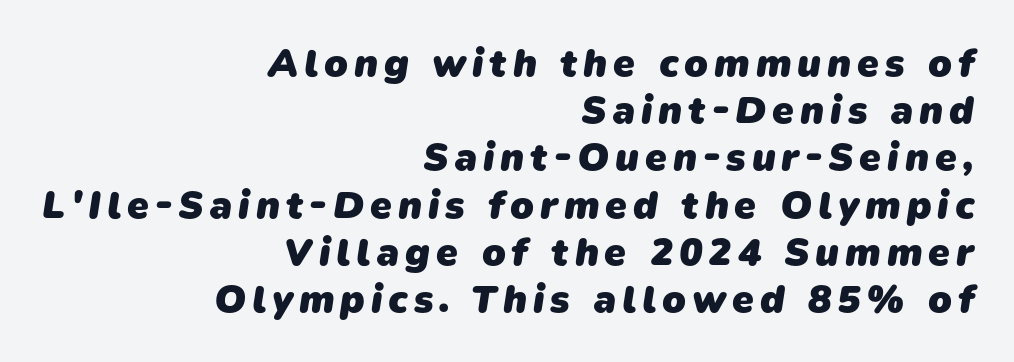
{"serif": "no", "bold": "yes", "weight": "heavy", "width": "normal", "stroke_contrast": "low", "x_height": "medium", "monospaced": "no", "underline": "no", "align": "right", "line_spacing_ratio": 1.21, "glyph_px": 39}
